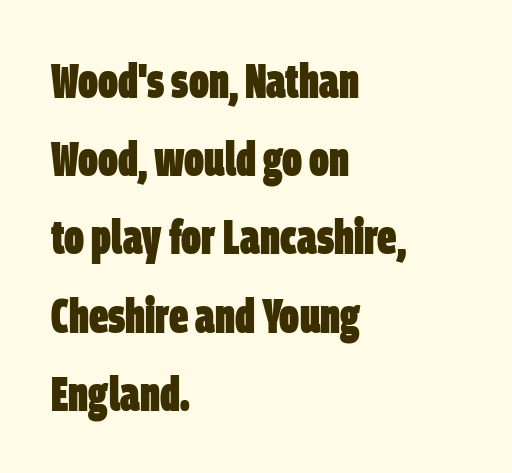
{"serif": "no", "bold": "yes", "weight": "heavy", "width": "condensed", "stroke_contrast": "low", "x_height": "large", "monospaced": "no", "underline": "no", "align": "left", "line_spacing": "normal", "line_spacing_ratio": 1.63, "letter_spacing": "normal", "letter_spacing_em": 0.0, "glyph_px": 48}
